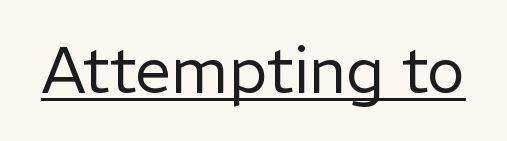
{"serif": "no", "italic": "no", "bold": "no", "weight": "regular", "width": "normal", "stroke_contrast": "low", "x_height": "medium", "monospaced": "no", "underline": "yes", "letter_spacing": "normal", "letter_spacing_em": 0.0, "glyph_px": 64}
